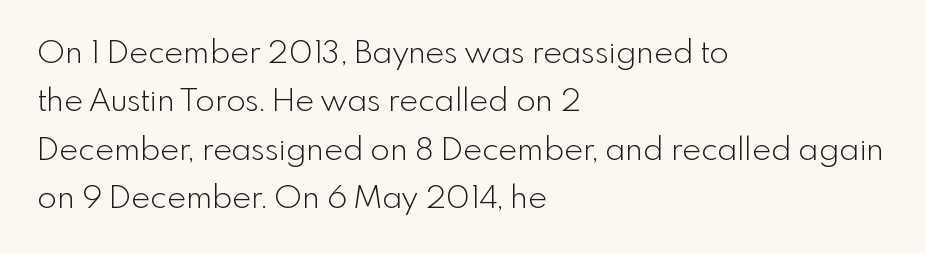
The specimen omits any rule beneath the text block's lines. To sum up the face: it is a sans, with no serifs. Students, observe: this is what conventionally led text looks like. The letterforms sit shoulder to shoulder at normal distance.
